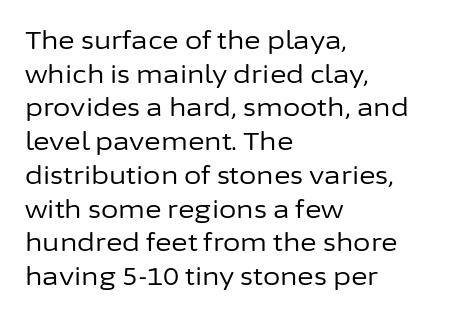
{"italic": "no", "bold": "no", "underline": "no", "align": "left", "line_spacing": "normal", "line_spacing_ratio": 1.35, "letter_spacing": "normal", "letter_spacing_em": 0.0, "glyph_px": 25}
